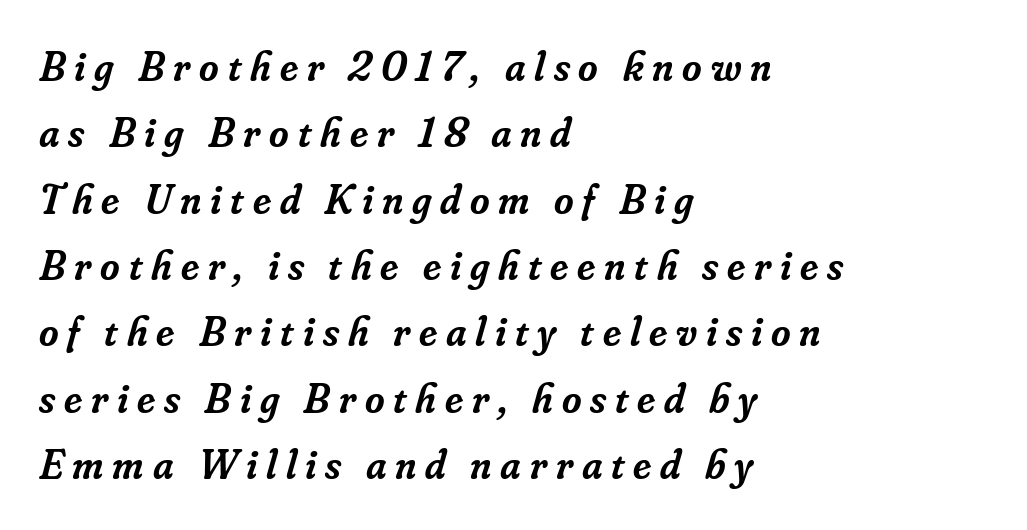
Q: Is the text bold? A: Semi-bold.
Q: Is the text italic (slanted)? A: Yes, it leans right by about 16 degrees.
Q: Is the typeface a serif or a sans-serif typeface? A: Serif.
Q: Is the text underlined? A: No.
Q: How is the paragraph aligned? A: Left-aligned.
Q: Is the spacing between letters normal or unusually wide? A: Unusually wide.
Q: Is the spacing between lines tight, normal or loose? A: Normal.
Q: Width (condensed, normal, or wide)? A: Normal.
Q: Stroke contrast? A: Low.
Q: x-height? A: Small.
Q: Monospaced? A: No.
